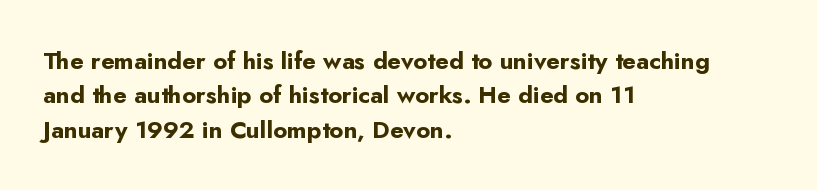
Q: Is the text bold? A: Yes.
Q: Is the text italic (slanted)? A: No, it is upright.
Q: Is the text underlined? A: No.
Q: How is the paragraph aligned? A: Left-aligned.
Q: Is the spacing between letters normal or unusually wide? A: Normal.
Q: Is the spacing between lines tight, normal or loose? A: Normal.
